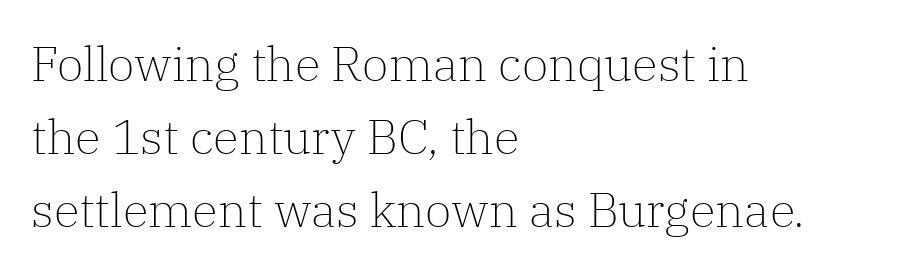
Alignment: flush left. The rendering uses a moderate line-height, typical for paragraphs. Weight: not bold — regular or lighter. The letters sit at their default tracking, neither squeezed nor spread. Underlining? Definitely not there.
